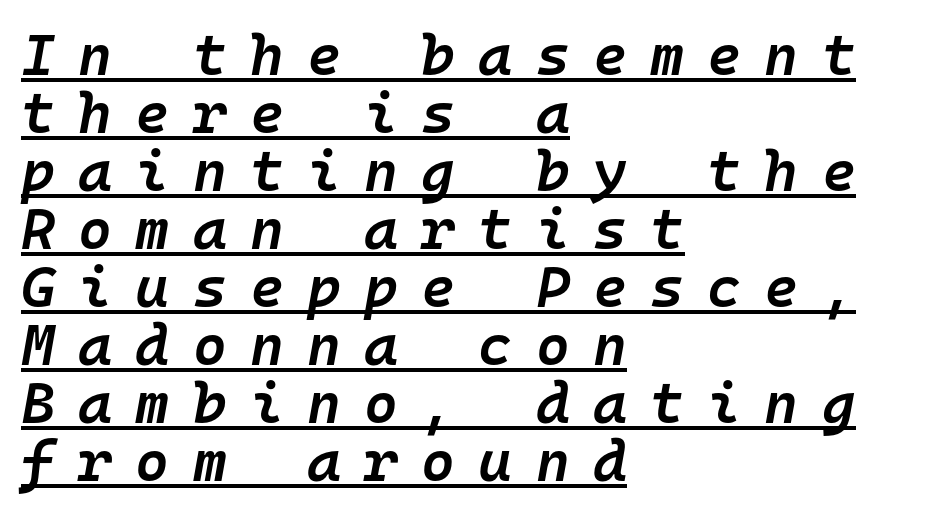
Q: Is the text bold? A: Semi-bold.
Q: Is the text italic (slanted)? A: Yes, it leans right by about 10 degrees.
Q: Is the text underlined? A: Yes.
Q: How is the paragraph aligned? A: Left-aligned.
Q: Is the spacing between letters normal or unusually wide? A: Unusually wide.
Q: Is the spacing between lines tight, normal or loose? A: Tight.
Q: Width (condensed, normal, or wide)? A: Normal.
Q: Stroke contrast? A: Low.
Q: x-height? A: Medium.
Q: Monospaced? A: Yes.
